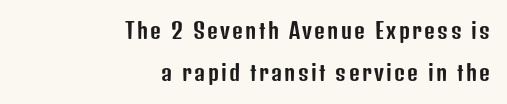
The string is rendered with underlining switched off. The lines are spread far apart with generous leading. Every character sits straight up, as roman type does. The lines in this sample share a right terminus and differ only in where they begin.
